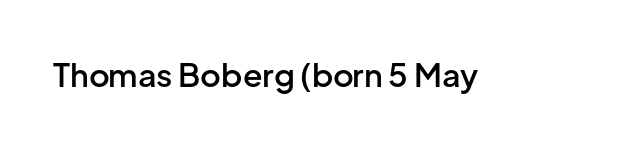
{"serif": "no", "italic": "no", "bold": "semi", "weight": "semibold", "width": "normal", "stroke_contrast": "low", "x_height": "medium", "monospaced": "no", "underline": "no", "letter_spacing": "normal", "letter_spacing_em": 0.0, "glyph_px": 32}
